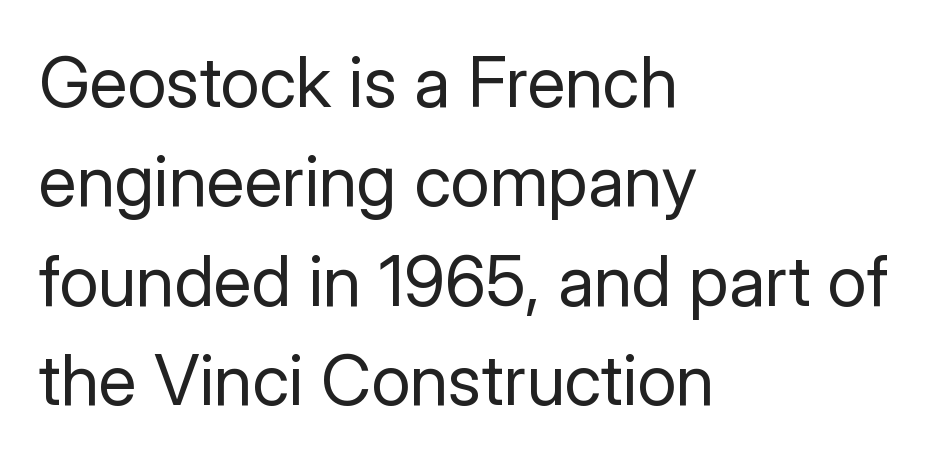
Weight: not bold — regular or lighter. Compared with typical paragraphs, the rows here are spaced about the same. To sum up the face: it is a sans, with no serifs. Leftover space on each line is placed entirely after the last word. Characters follow at the spacing the type designer built in.
